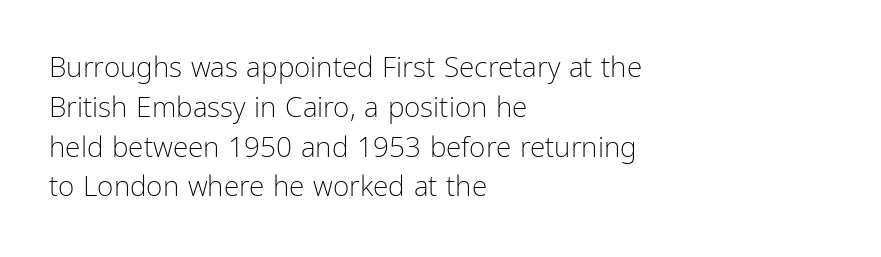
Beneath every word, the page is bare. No heavy texture on the line: the type isn't bold. Quick note: interline space is typical. Letterform terminals end flat and unadorned throughout the passage. Varying glyph widths throughout — classic text-font behaviour. Vertical strokes here are truly vertical.
